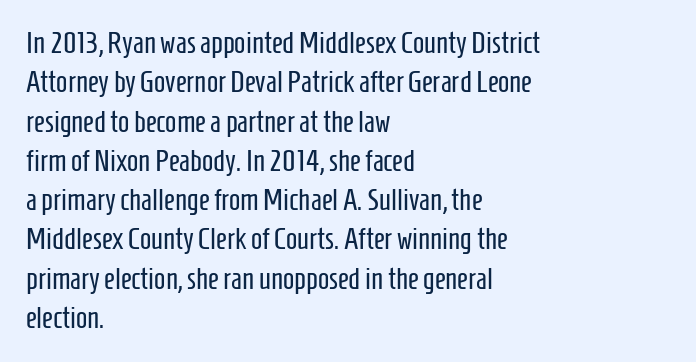
In terms of letterform style, serifs are entirely absent. Is the letter spacing exaggerated? No — it looks like the ordinary default. The lines are quadded left. Does the leading feel generous? No, just average. Descenders hang freely into open space. These lines were composed using upright roman letters.
